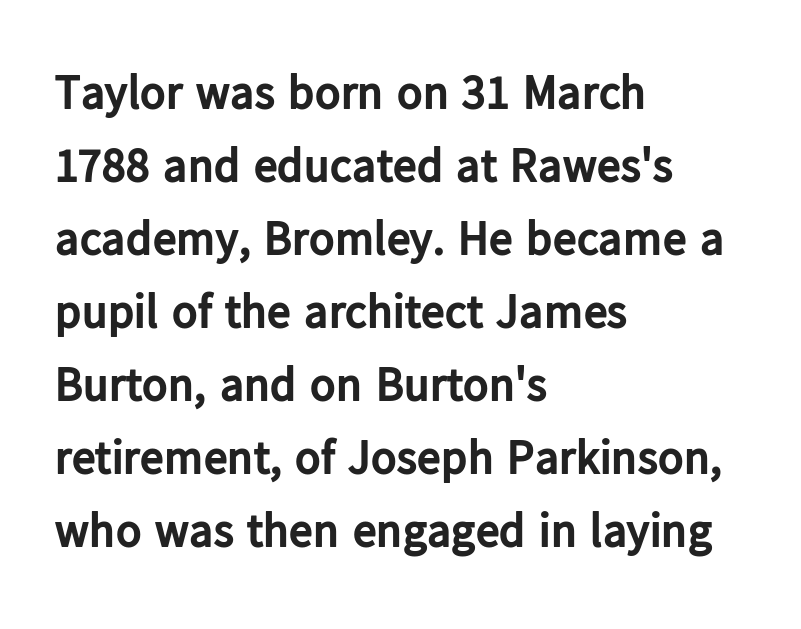
{"serif": "no", "italic": "no", "bold": "yes", "weight": "bold", "width": "normal", "stroke_contrast": "low", "x_height": "medium", "monospaced": "no", "underline": "no", "align": "left", "line_spacing": "normal", "line_spacing_ratio": 1.52, "letter_spacing": "normal", "letter_spacing_em": 0.0, "glyph_px": 48}
